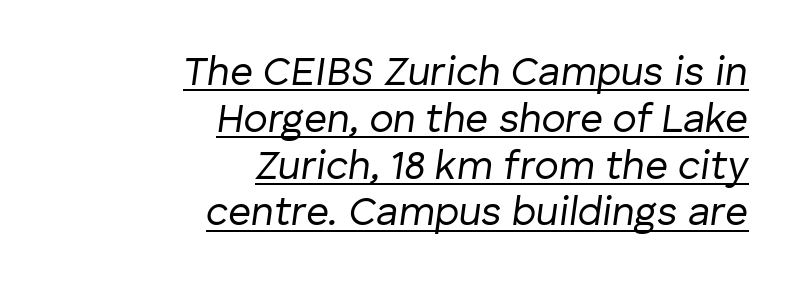
The image shows 40 px regular-weight type, italic (leaning right); set right-aligned, line spacing 1.17x, normal letter spacing, underlined; low stroke contrast and a medium x-height.
